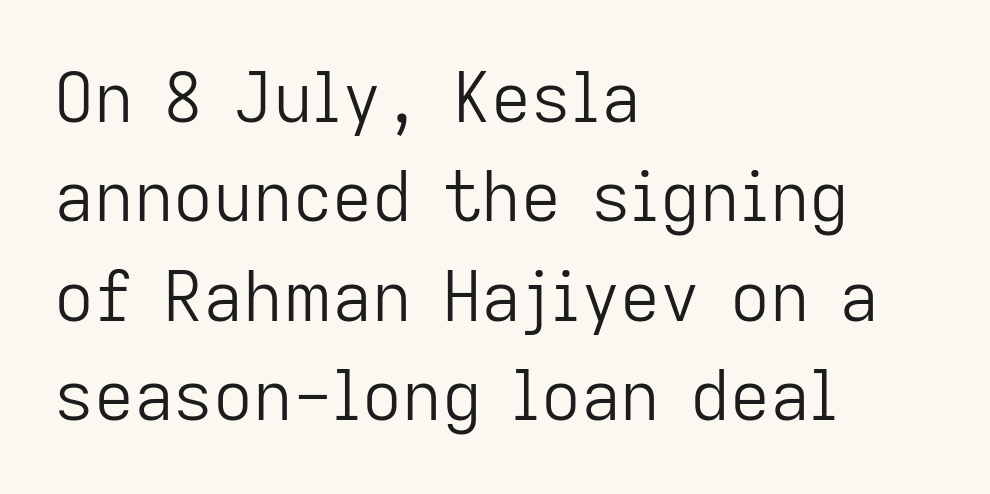
{"serif": "no", "italic": "no", "bold": "no", "weight": "light", "width": "normal", "stroke_contrast": "low", "x_height": "medium", "monospaced": "no", "underline": "no", "align": "left", "line_spacing": "normal", "line_spacing_ratio": 1.44, "letter_spacing": "normal", "letter_spacing_em": 0.0, "glyph_px": 69}
